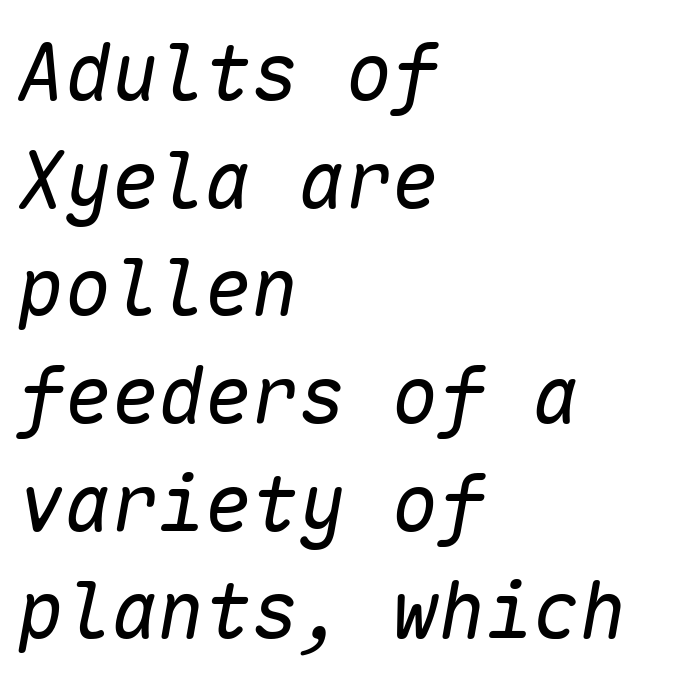
Compared with a typical body face, this is equally light or lighter still. The text block is weighted toward the left margin, trailing off unevenly rightward. The rows are spaced the way most documents space them. Do the characters align in a grid? Yes, the font is monospaced. Plain, unruled lines of type.
